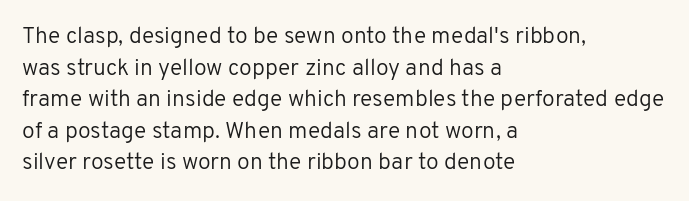
The image shows 23 px text type, upright; set left-aligned, normal line spacing (1.37x), normal letter spacing, not underlined.
